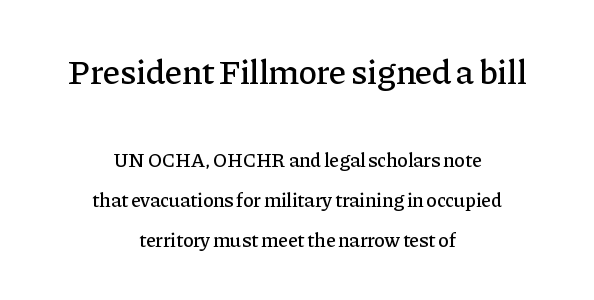
The compositor balanced each line on the midline. Each letter keeps its own natural width here, so spacing adapts to shape. In terms of posture, this sample is upright. Compared with typical paragraphs, the rows here are farther apart. Characters follow at the spacing the type designer built in.
